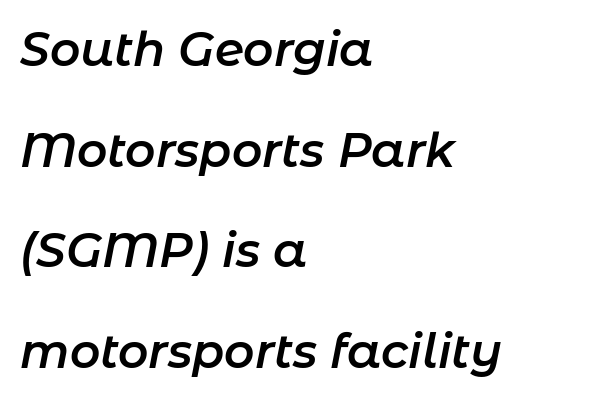
Each word holds together tightly as a unit, with standard inter-letter gaps. This sample trades compactness for vertical openness between lines. Caption: semibold face, moderately heavy strokes. This sample uses an oblique cut, with every glyph tilted off the vertical. Proportional: the letters do not fall into vertical columns.
